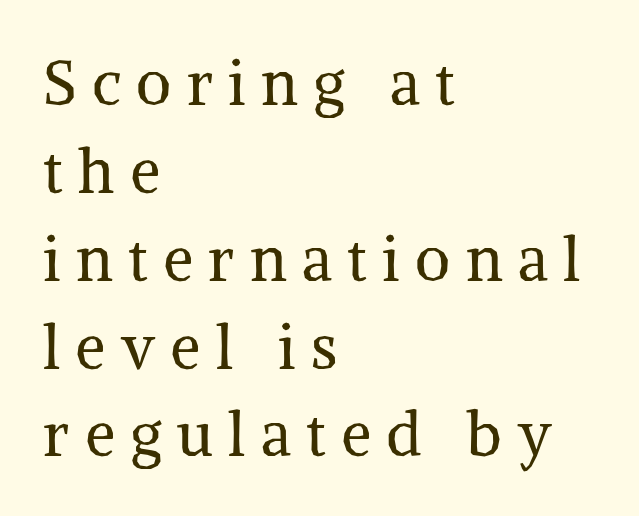
Q: Is the text bold? A: No.
Q: Is the text italic (slanted)? A: No, it is upright.
Q: Is the typeface a serif or a sans-serif typeface? A: Serif.
Q: Is the text underlined? A: No.
Q: How is the paragraph aligned? A: Left-aligned.
Q: Is the spacing between letters normal or unusually wide? A: Unusually wide.
Q: Is the spacing between lines tight, normal or loose? A: Normal.
Q: Width (condensed, normal, or wide)? A: Normal.
Q: Stroke contrast? A: Medium.
Q: x-height? A: Medium.
Q: Monospaced? A: No.
